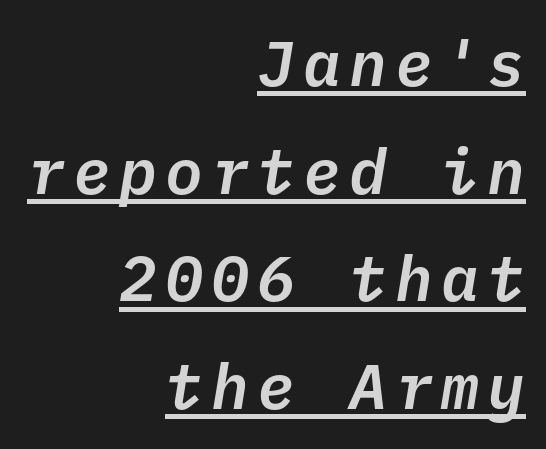
The image shows 63 px text type, italic (leaning right), monospaced; set right-aligned, line spacing 1.71x, underlined; low stroke contrast and a medium x-height.
